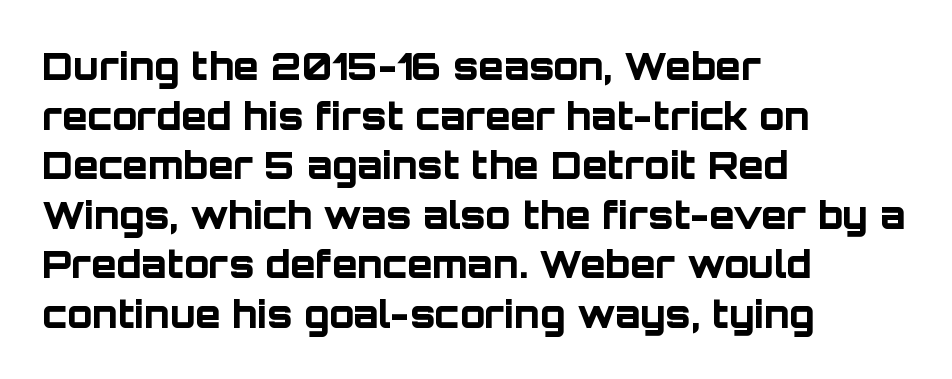
A typesetter would call this leading conventional body-copy spacing. The rag falls on the right side of this text block. The passage shown is typed in a proportional face where columns would drift. The font family rendered here belongs to the sans-serif group. A bare baseline throughout the passage.
